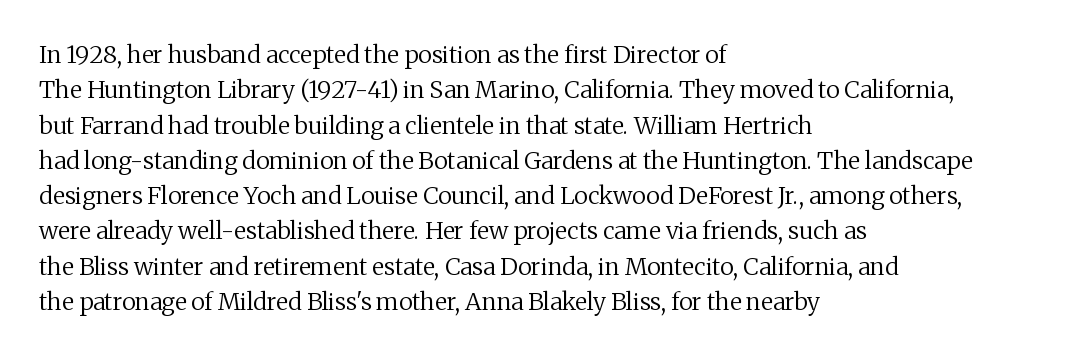
The image shows 24 px text type, upright; set left-aligned, normal line spacing (1.47x), normal letter spacing, not underlined.
